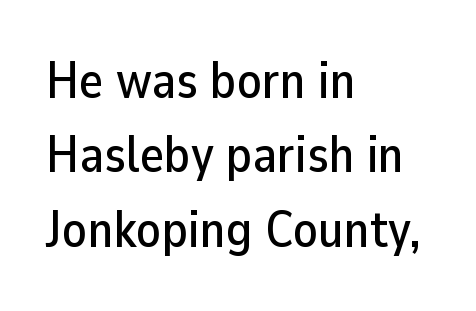
Q: Is the text italic (slanted)? A: No, it is upright.
Q: Is the typeface a serif or a sans-serif typeface? A: Sans-serif.
Q: Is the text underlined? A: No.
Q: How is the paragraph aligned? A: Left-aligned.
Q: Is the spacing between letters normal or unusually wide? A: Normal.
Q: Is the spacing between lines tight, normal or loose? A: Normal.
Q: Width (condensed, normal, or wide)? A: Normal.
Q: Stroke contrast? A: Low.
Q: x-height? A: Medium.
Q: Monospaced? A: No.
